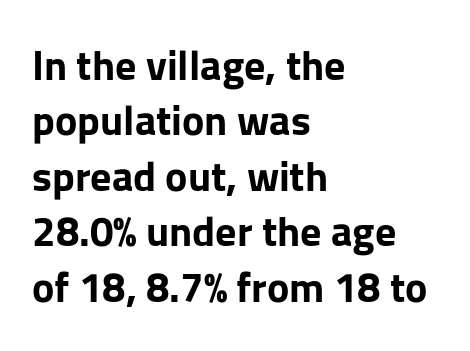
The glyphs are unaccompanied by any horizontal stroke below them. Honestly, the row spacing looks completely unremarkable. Layout note: lines flush left. This sample uses a sans-serif face. A typesetter would call this zero additional tracking.
